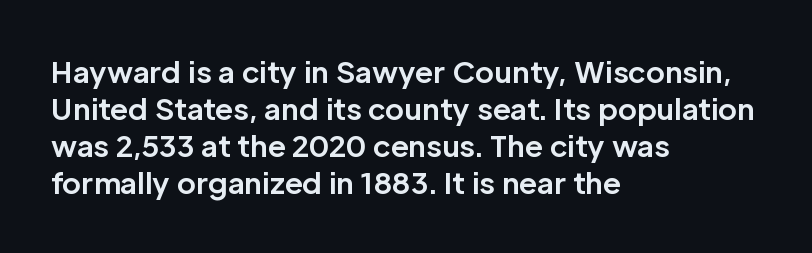
{"serif": "no", "italic": "no", "bold": "yes", "weight": "bold", "width": "normal", "stroke_contrast": "low", "x_height": "medium", "monospaced": "no", "underline": "no", "align": "left", "line_spacing": "normal", "line_spacing_ratio": 1.28, "letter_spacing": "normal", "letter_spacing_em": 0.0, "glyph_px": 29}
